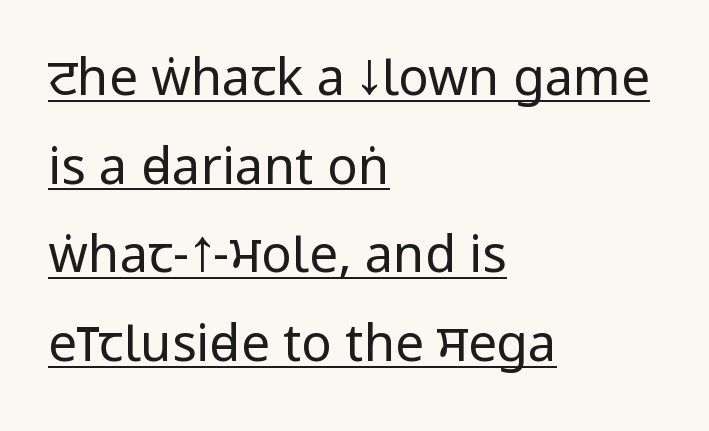
Grotesque or geometric, the face here clearly has no serifs. Note the varied advance widths — an 'i' is clearly narrower than an 'm'. Weight: regular or lighter. The horizontal fit of the characters is conventional and even.
